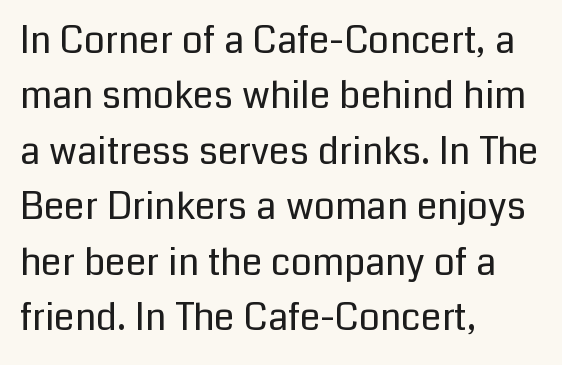
The image shows 37 px regular-weight sans-serif type, upright; set left-aligned, normal line spacing (1.5x), normal letter spacing, not underlined; low stroke contrast and a medium x-height.
